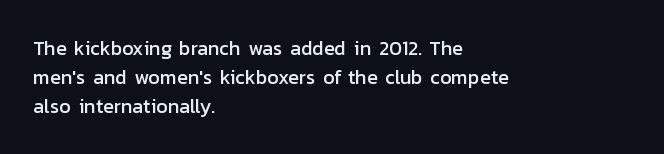
{"italic": "no", "underline": "no", "align": "left", "line_spacing": "normal", "line_spacing_ratio": 1.45, "letter_spacing": "normal", "letter_spacing_em": 0.0, "glyph_px": 20}
